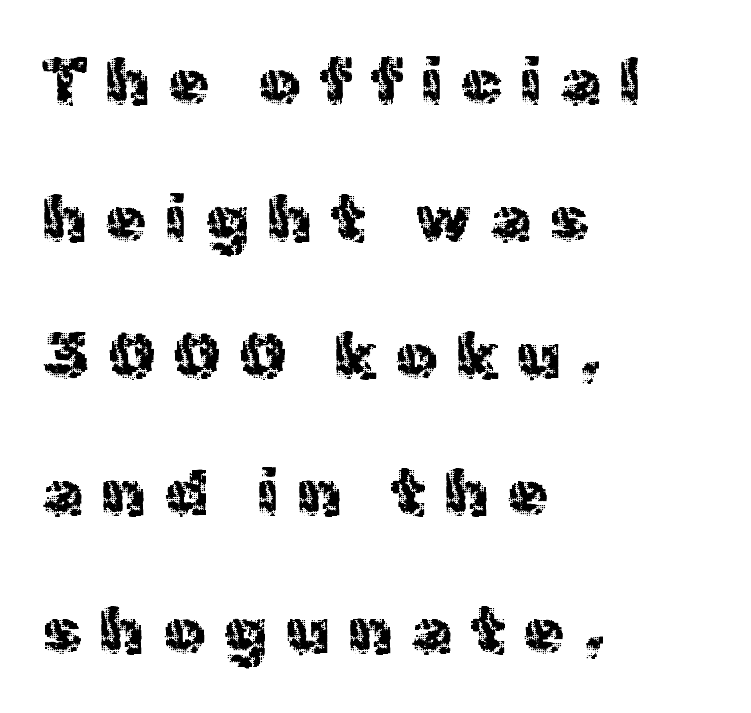
{"serif": "no", "italic": "no", "bold": "no", "weight": "regular", "width": "normal", "x_height": "medium", "monospaced": "no", "underline": "no", "align": "left", "line_spacing": "loose", "line_spacing_ratio": 2.11, "letter_spacing": "wide", "letter_spacing_em": 0.29, "glyph_px": 65}
